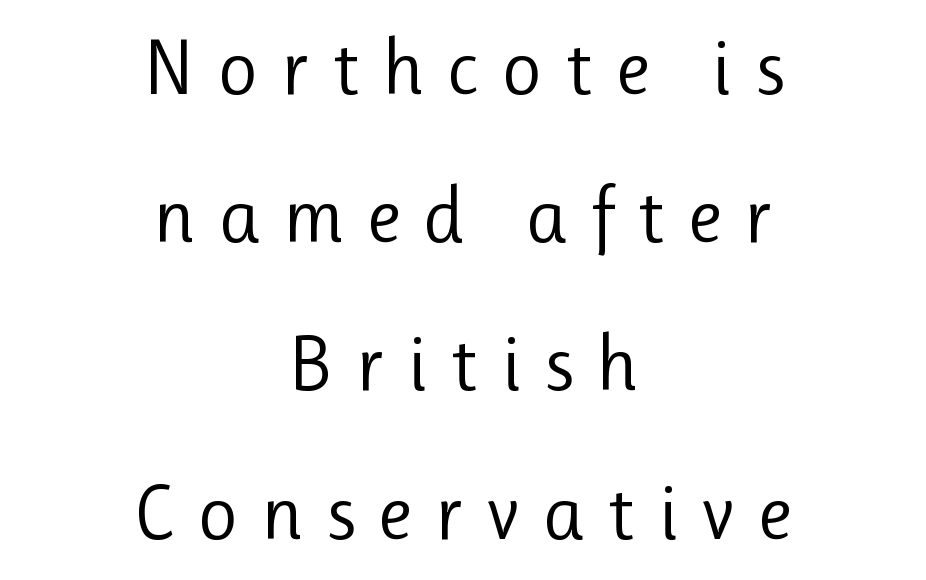
Q: Is the text bold? A: No.
Q: Is the text italic (slanted)? A: No, it is upright.
Q: Is the typeface a serif or a sans-serif typeface? A: Sans-serif.
Q: Is the text underlined? A: No.
Q: How is the paragraph aligned? A: Centered.
Q: Is the spacing between letters normal or unusually wide? A: Unusually wide.
Q: Is the spacing between lines tight, normal or loose? A: Loose.
Q: Width (condensed, normal, or wide)? A: Normal.
Q: Stroke contrast? A: Low.
Q: x-height? A: Medium.
Q: Monospaced? A: No.
